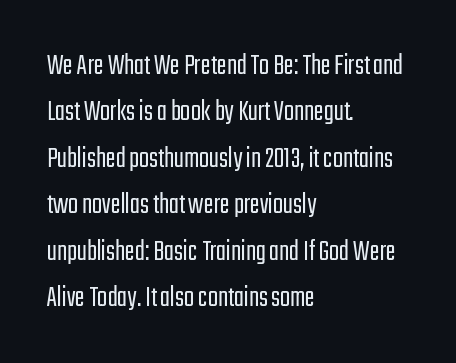
{"serif": "no", "italic": "no", "bold": "no", "weight": "light", "width": "condensed", "stroke_contrast": "low", "x_height": "medium", "monospaced": "no", "underline": "no", "align": "left", "line_spacing": "normal", "line_spacing_ratio": 1.55, "letter_spacing": "normal", "letter_spacing_em": 0.0, "glyph_px": 30}
